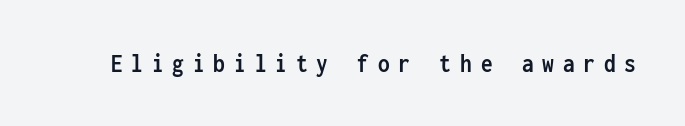
Unlike italic type, these characters show no tilt at all. Between one letter and the next there's a generous, obvious gap. The zone under the glyphs is completely vacant. Strong, thick strokes mark this as bold type.
